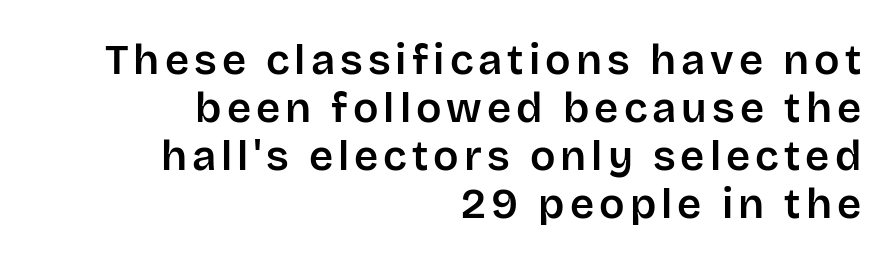
Horizontally, the lines are justified to the trailing edge only. Do the letters lean? They stand straight. This rendering features lettering with no underline. Whoever set this chose condensed vertical rhythm over breathing room. I'd call this a sans setting — the letters go barefoot. Do the characters align in a grid? No, the font is proportional.
